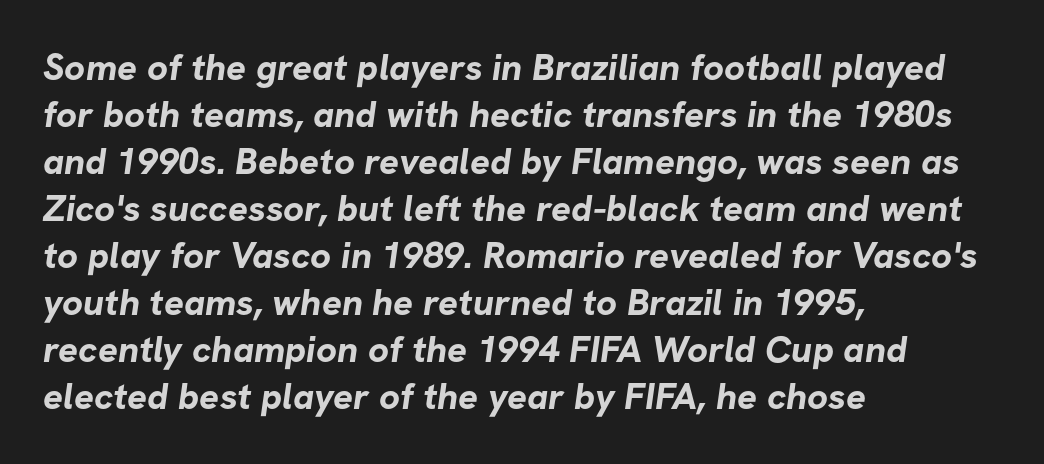
{"serif": "no", "bold": "yes", "weight": "bold", "width": "normal", "stroke_contrast": "low", "x_height": "medium", "monospaced": "no", "underline": "no", "align": "left", "line_spacing": "normal", "line_spacing_ratio": 1.27, "letter_spacing": "normal", "letter_spacing_em": 0.0, "glyph_px": 37}
